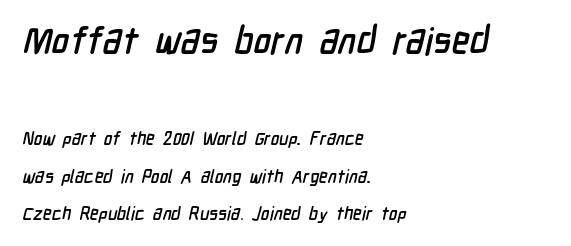
Q: Is the typeface a serif or a sans-serif typeface? A: Sans-serif.
Q: Is the text underlined? A: No.
Q: How is the paragraph aligned? A: Left-aligned.
Q: Is the spacing between letters normal or unusually wide? A: Normal.
Q: Is the spacing between lines tight, normal or loose? A: Loose.
Q: Which block of text is set in a larger size, the first (top) or the second (bottom)? A: The first (top) one.
Q: Width (condensed, normal, or wide)? A: Condensed.
Q: Stroke contrast? A: Low.
Q: x-height? A: Medium.
Q: Monospaced? A: No.
